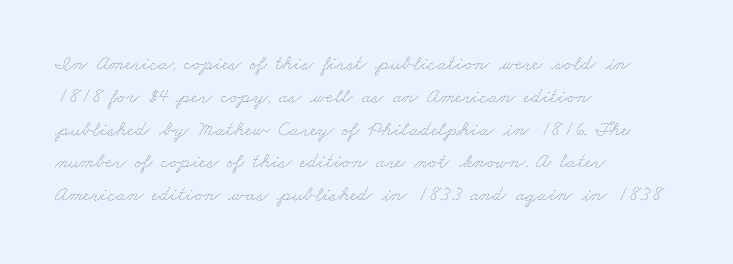
Quick note: underline off. Spacing between characters is what you'd get straight out of the box. Casual observation: everything's shoved over to the left. What's the leading like? Ordinary, nothing unusual. Stroke mass is kept to a normal reading level or below.
